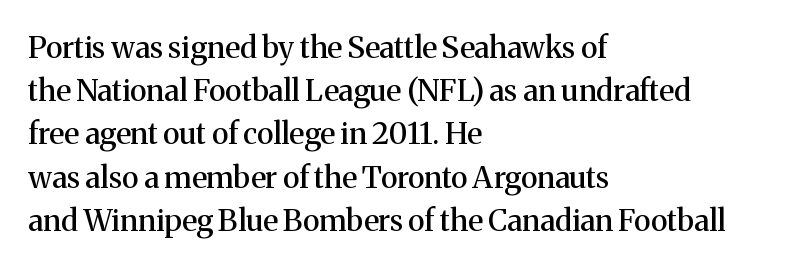
Q: Is the text italic (slanted)? A: No, it is upright.
Q: Is the typeface a serif or a sans-serif typeface? A: Serif.
Q: Is the text underlined? A: No.
Q: How is the paragraph aligned? A: Left-aligned.
Q: Is the spacing between letters normal or unusually wide? A: Normal.
Q: Is the spacing between lines tight, normal or loose? A: Normal.
Q: Width (condensed, normal, or wide)? A: Normal.
Q: Stroke contrast? A: Medium.
Q: x-height? A: Medium.
Q: Monospaced? A: No.
